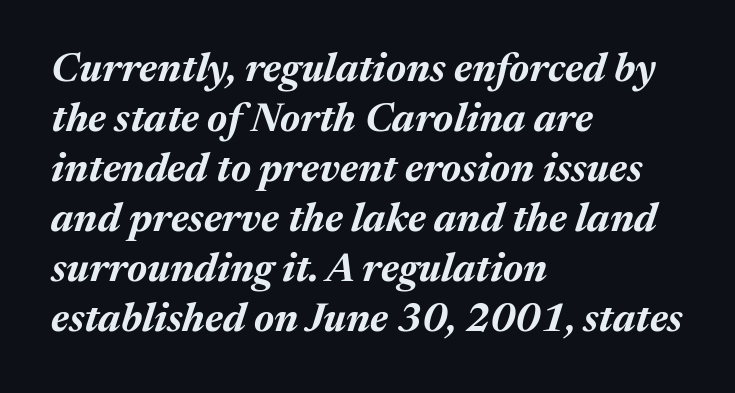
Looks like regular typesetting: each glyph gets only the width it needs. Regular leading. Compared with an ordinary text face, these strokes are far heavier — a full bold. The font's italic variant was chosen for this text.
